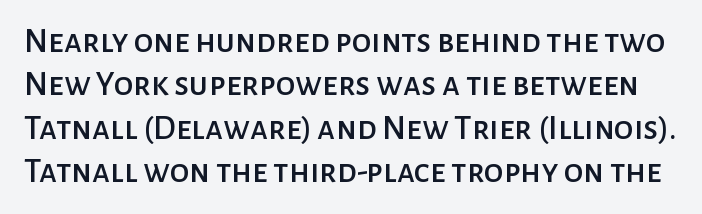
Posture: upright roman. Has an underline been added? It has not. Unlike a traditional serif, this face leaves its strokes unadorned. These lines are rendered in a variable-pitch font. Between one letter and the next there's only the usual sliver of space.
